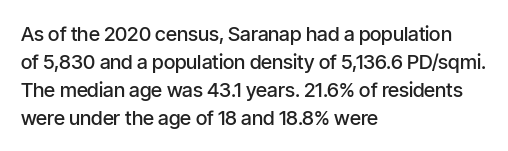
{"italic": "no", "bold": "semi", "underline": "no", "align": "left", "line_spacing": "normal", "line_spacing_ratio": 1.4, "letter_spacing": "normal", "letter_spacing_em": 0.0, "glyph_px": 20}
